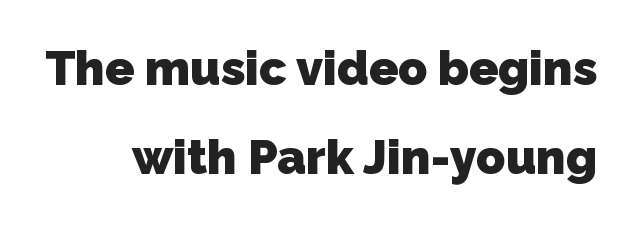
Q: Is the text bold? A: Yes.
Q: Is the typeface a serif or a sans-serif typeface? A: Sans-serif.
Q: Is the text underlined? A: No.
Q: Is the spacing between letters normal or unusually wide? A: Normal.
Q: Width (condensed, normal, or wide)? A: Normal.
Q: Stroke contrast? A: Low.
Q: x-height? A: Medium.
Q: Monospaced? A: No.
